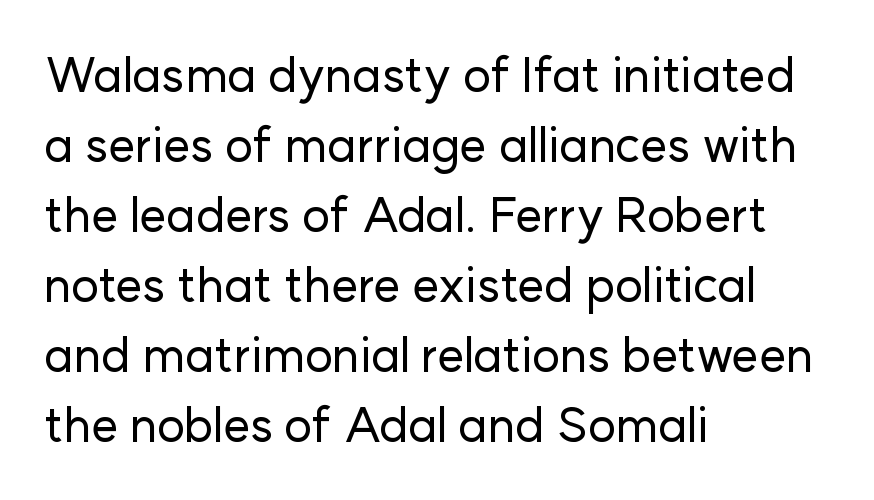
Q: Is the text italic (slanted)? A: No, it is upright.
Q: Is the typeface a serif or a sans-serif typeface? A: Sans-serif.
Q: Is the text underlined? A: No.
Q: How is the paragraph aligned? A: Left-aligned.
Q: Is the spacing between letters normal or unusually wide? A: Normal.
Q: Is the spacing between lines tight, normal or loose? A: Normal.
Q: Width (condensed, normal, or wide)? A: Normal.
Q: Stroke contrast? A: Low.
Q: x-height? A: Medium.
Q: Monospaced? A: No.
